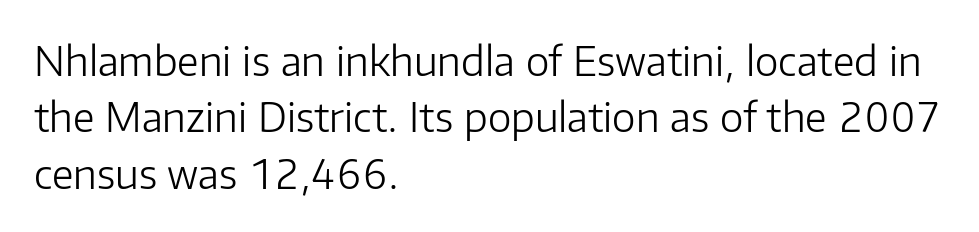
The image shows 40 px light sans-serif type, upright; set left-aligned, normal line spacing (1.41x), normal letter spacing, not underlined; low stroke contrast and a medium x-height.
